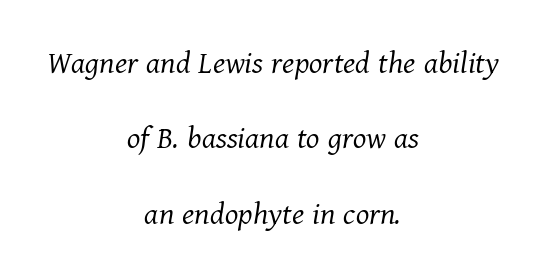
Centered paragraph, ragged on both sides. Check under the words: just untouched page. Designer's note — italics engaged. Observe the ordinary spacing: letters are neighbours, not strangers. Honestly, the rows look like they've been pulled way apart. Note the varied advance widths — an 'i' is clearly narrower than an 'm'.
